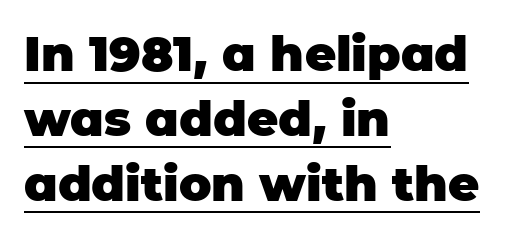
{"serif": "no", "italic": "no", "bold": "yes", "weight": "heavy", "width": "normal", "stroke_contrast": "low", "x_height": "large", "monospaced": "no", "underline": "yes", "align": "left", "line_spacing": "normal", "line_spacing_ratio": 1.35, "letter_spacing": "normal", "letter_spacing_em": 0.0, "glyph_px": 48}
